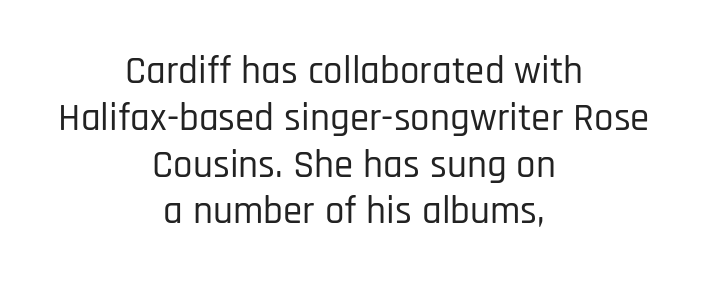
The image shows 39 px condensed sans-serif type, upright; set centered, line spacing 1.2x, normal letter spacing, not underlined; low stroke contrast and a large x-height.
